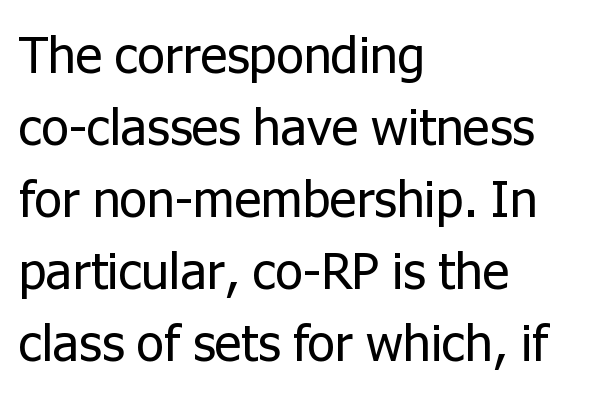
{"serif": "no", "italic": "no", "bold": "no", "weight": "regular", "width": "normal", "stroke_contrast": "low", "x_height": "medium", "monospaced": "no", "underline": "no", "align": "left", "line_spacing": "normal", "line_spacing_ratio": 1.41, "letter_spacing": "normal", "letter_spacing_em": 0.0, "glyph_px": 51}
